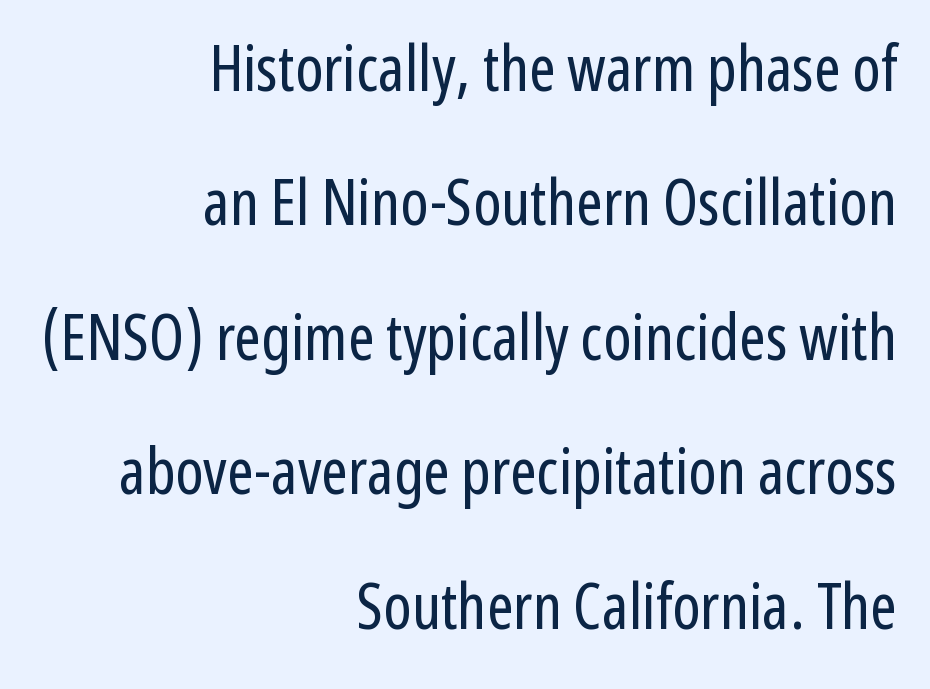
Horizontally, the lines are justified to the trailing edge only. How are the letters spaced? Ordinarily, with no added tracking. A sans-serif font was chosen for this passage. Compared with a typical body face, this is equally light or lighter still. Interline gaps are noticeably wide in this sample.
